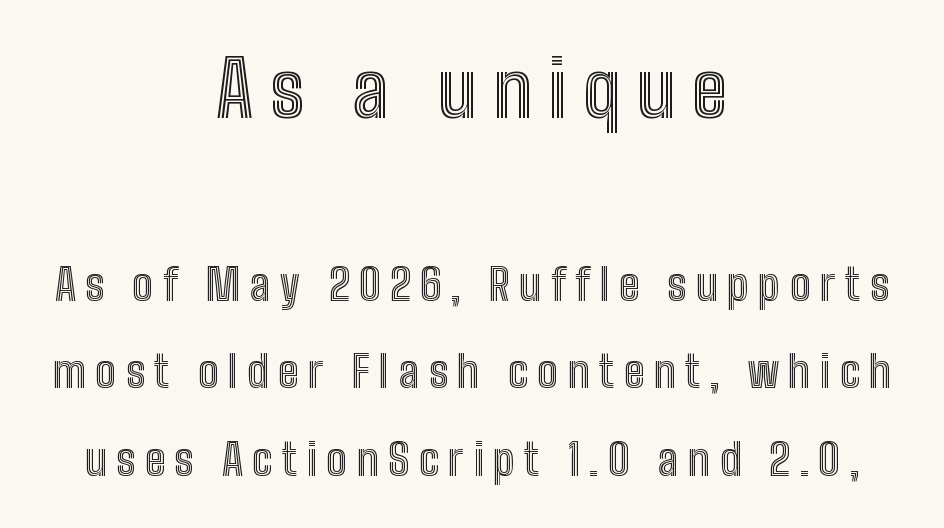
The image shows 77 px condensed type, upright; set centered, loose line spacing (1.99x), unusually wide letter spacing (+0.21 em), not underlined; the first (top) block is 1.75x larger; a medium x-height.
